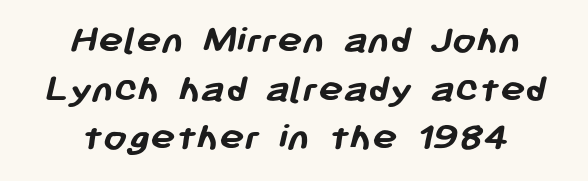
The image shows 42 px semibold sans-serif type; set centered, line spacing 1.16x, normal letter spacing, not underlined; low stroke contrast and a medium x-height.
